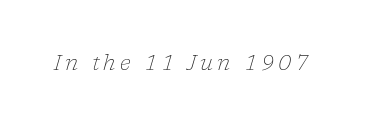
Q: Is the text bold? A: No.
Q: Is the text italic (slanted)? A: Yes, it leans right by about 17 degrees.
Q: Is the text underlined? A: No.
Q: Is the spacing between letters normal or unusually wide? A: Unusually wide.
